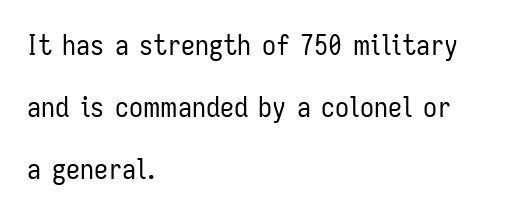
The image shows 28 px regular-weight, condensed sans-serif type, upright; set left-aligned, loose line spacing (2.22x), normal letter spacing, not underlined; low stroke contrast and a medium x-height.
